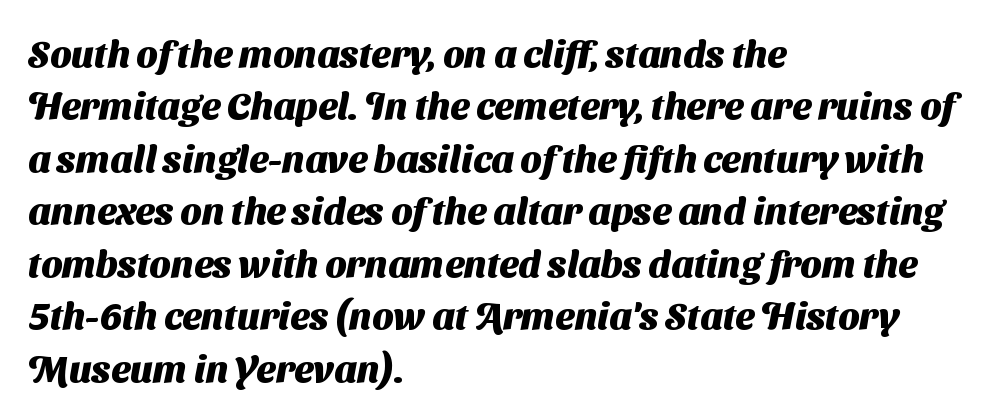
Q: Is the text bold? A: Yes.
Q: Is the typeface a serif or a sans-serif typeface? A: Sans-serif.
Q: Is the text underlined? A: No.
Q: How is the paragraph aligned? A: Left-aligned.
Q: Is the spacing between letters normal or unusually wide? A: Normal.
Q: Is the spacing between lines tight, normal or loose? A: Normal.
Q: Width (condensed, normal, or wide)? A: Normal.
Q: Stroke contrast? A: Medium.
Q: x-height? A: Medium.
Q: Monospaced? A: No.
